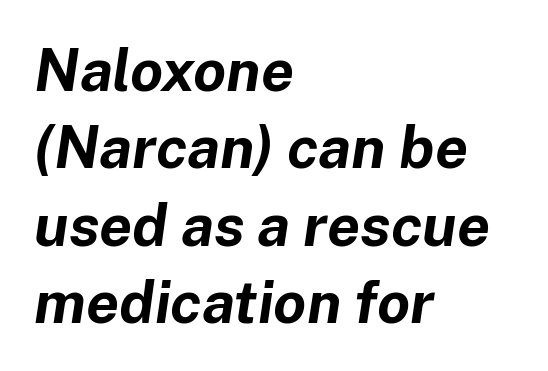
{"italic": "yes", "lean": "right", "slant_degrees": 8, "bold": "yes", "weight": "bold", "width": "normal", "stroke_contrast": "low", "x_height": "medium", "monospaced": "no", "underline": "no", "align": "left", "line_spacing": "normal", "line_spacing_ratio": 1.31, "letter_spacing": "normal", "letter_spacing_em": 0.0, "glyph_px": 59}
